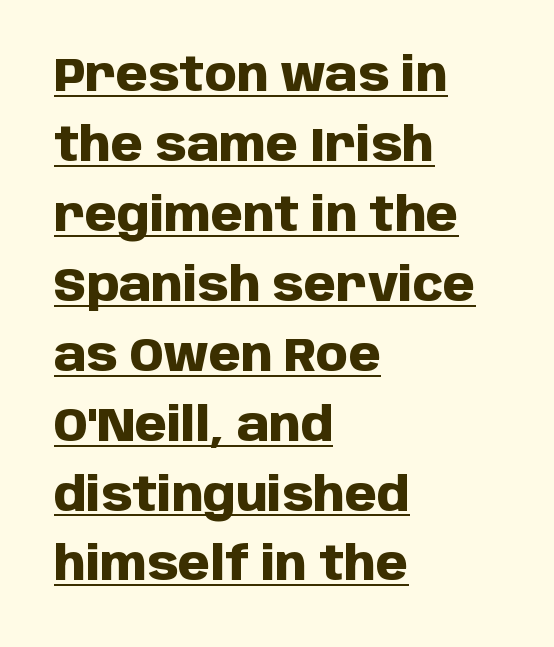
{"serif": "no", "italic": "no", "bold": "yes", "weight": "heavy", "width": "normal", "stroke_contrast": "low", "x_height": "large", "monospaced": "no", "underline": "yes", "align": "left", "line_spacing": "normal", "line_spacing_ratio": 1.52, "letter_spacing": "normal", "letter_spacing_em": 0.0, "glyph_px": 46}
